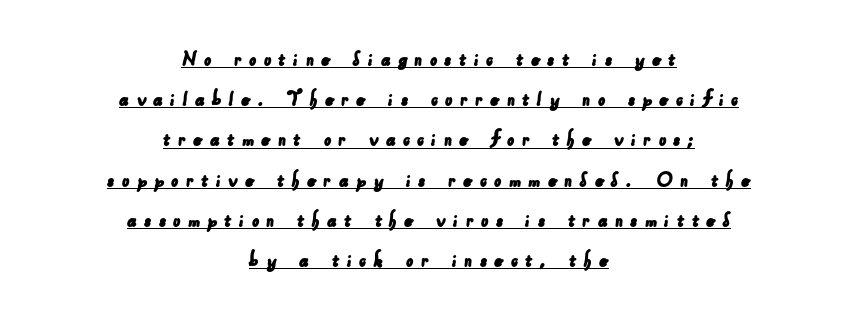
Short note: letters widely spaced. Beneath each row of characters lies a ruled line. Compared with a flush-left layout, this one balances lines on the center instead.
